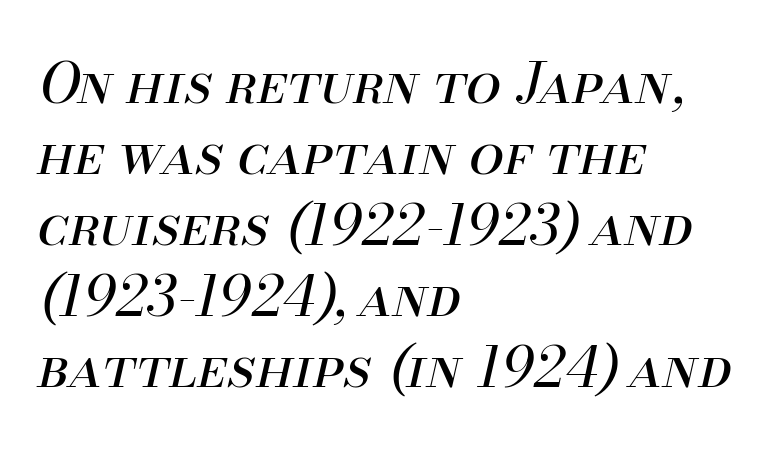
No letter is thick-stroked: the sample isn't bold. Words appear dense and cohesive because spacing is normal. Normally led — the rows are evenly, conventionally spaced. You can tell it's italic because the verticals aren't actually vertical. This sample has the flowing, uneven cadence of proportional lettering.
